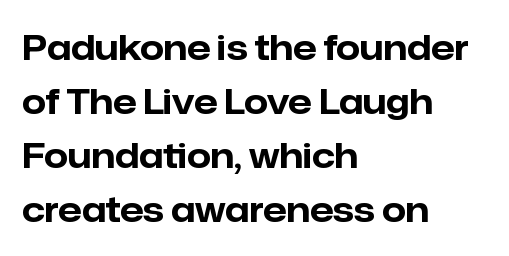
Characters follow at the spacing the type designer built in. Left-aligned paragraph, ragged on the right. Note the varied advance widths — an 'i' is clearly narrower than an 'm'. Its strokes are broad and dark, the hallmark of bold type. Is this a sans? Yes — the strokes have no serifs. What's the leading like? Ordinary, nothing unusual.
